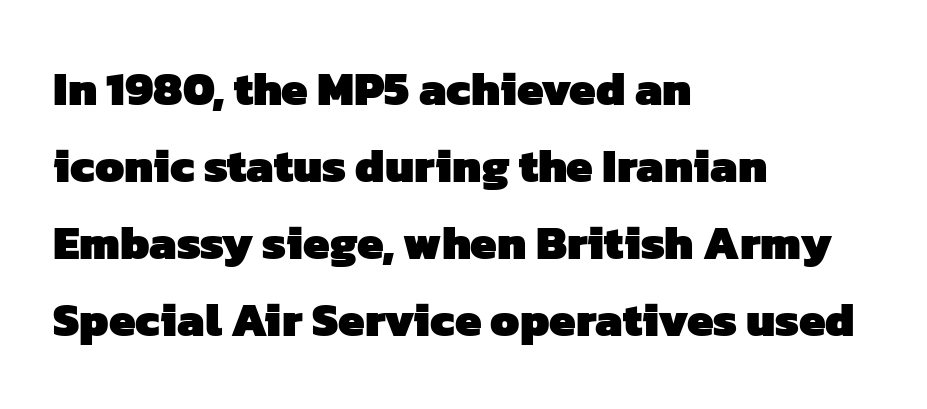
Q: Is the text bold? A: Yes.
Q: Is the typeface a serif or a sans-serif typeface? A: Sans-serif.
Q: Is the text underlined? A: No.
Q: How is the paragraph aligned? A: Left-aligned.
Q: Is the spacing between letters normal or unusually wide? A: Normal.
Q: Is the spacing between lines tight, normal or loose? A: Normal.
Q: Width (condensed, normal, or wide)? A: Normal.
Q: Stroke contrast? A: Low.
Q: x-height? A: Medium.
Q: Monospaced? A: No.
